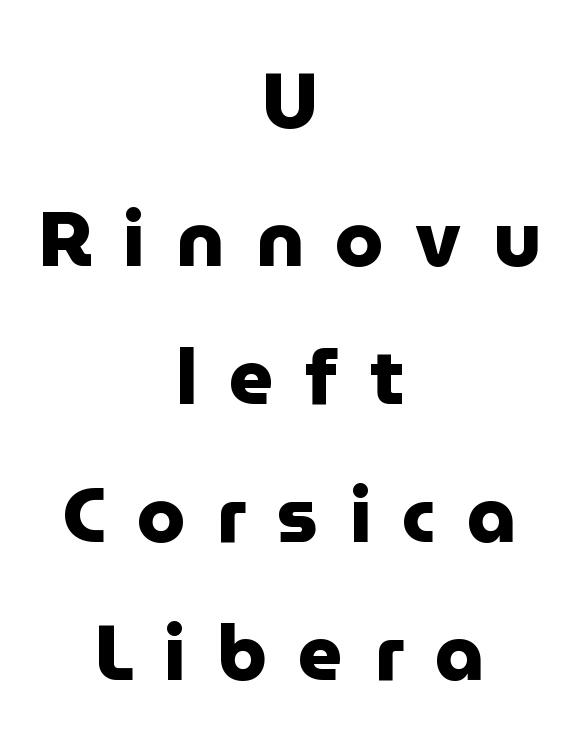
The image shows 78 px heavy sans-serif type, upright; set centered, line spacing 1.77x, unusually wide letter spacing (+0.4 em), not underlined; low stroke contrast and a medium x-height.
